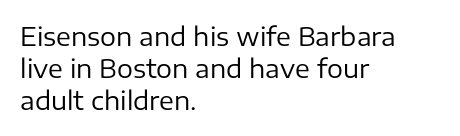
Glance below the letters and you will spot only blank space. The weight tops out at a normal text grade. Teacher's note: observe the even left margin — that is flush-left alignment. Interline gaps are of average width in this sample. In terms of posture, this sample is upright.
